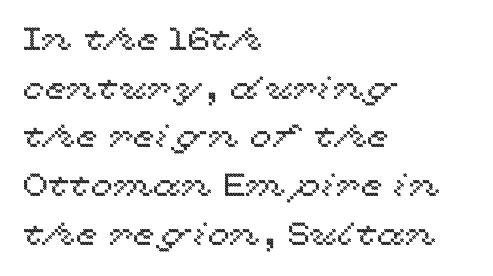
Spacing verdict: proportional, widths tailored to each character. The gaps between neighbouring characters are ordinary and unremarkable. Rule under the text: the space is simply empty.
